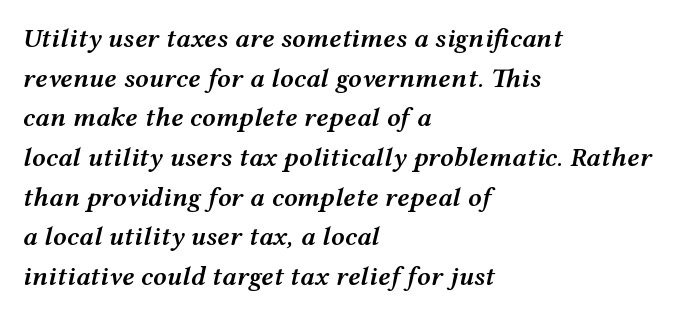
Strokes here are thickened, but only to semibold level. Left-aligned paragraph, ragged on the right. Rows of type keep a routine distance in the vertical direction. Every character sits at an angle, as italics do. Observe the ordinary spacing: letters are neighbours, not strangers.
